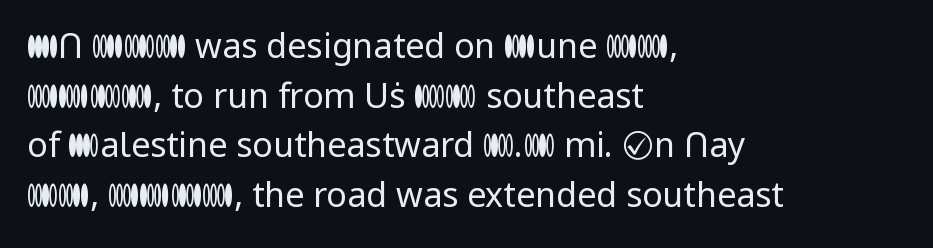
Q: Is the text bold? A: No.
Q: Is the text italic (slanted)? A: No, it is upright.
Q: Is the typeface a serif or a sans-serif typeface? A: Sans-serif.
Q: Is the text underlined? A: No.
Q: How is the paragraph aligned? A: Left-aligned.
Q: Is the spacing between letters normal or unusually wide? A: Normal.
Q: Is the spacing between lines tight, normal or loose? A: Normal.
Q: Width (condensed, normal, or wide)? A: Normal.
Q: Stroke contrast? A: Low.
Q: x-height? A: Medium.
Q: Monospaced? A: No.
